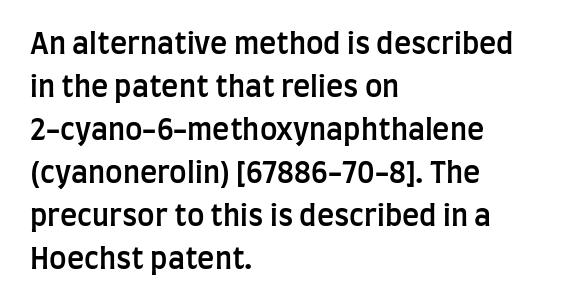
{"serif": "no", "italic": "no", "bold": "semi", "weight": "semibold", "width": "condensed", "stroke_contrast": "low", "x_height": "large", "monospaced": "no", "underline": "no", "align": "left", "line_spacing": "normal", "line_spacing_ratio": 1.48, "letter_spacing": "normal", "letter_spacing_em": 0.0, "glyph_px": 29}
